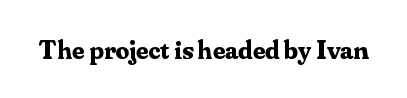
The image shows 27 px bold type, upright; set normal letter spacing, not underlined.
